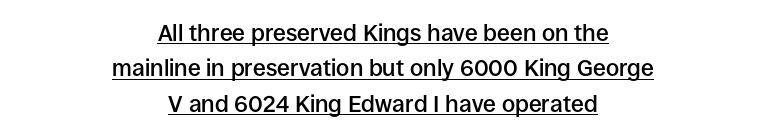
The image shows 23 px text type, upright; set centered, normal line spacing (1.54x), normal letter spacing, underlined.
